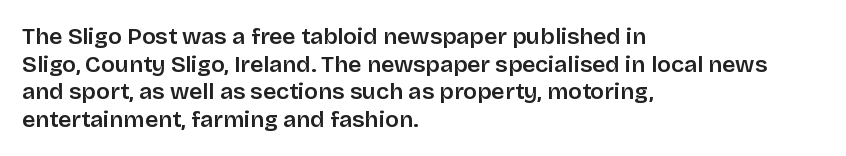
The image shows 23 px text type, upright; set left-aligned, line spacing 1.2x, normal letter spacing, not underlined.
